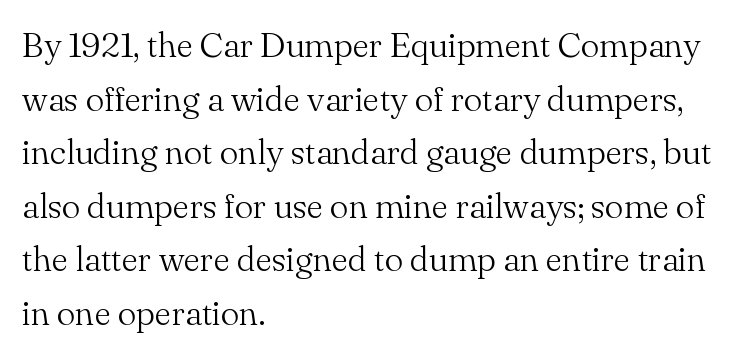
{"serif": "yes", "italic": "no", "bold": "no", "weight": "light", "width": "normal", "stroke_contrast": "medium", "x_height": "small", "monospaced": "no", "underline": "no", "align": "left", "line_spacing": "normal", "line_spacing_ratio": 1.53, "letter_spacing": "normal", "letter_spacing_em": 0.0, "glyph_px": 35}
